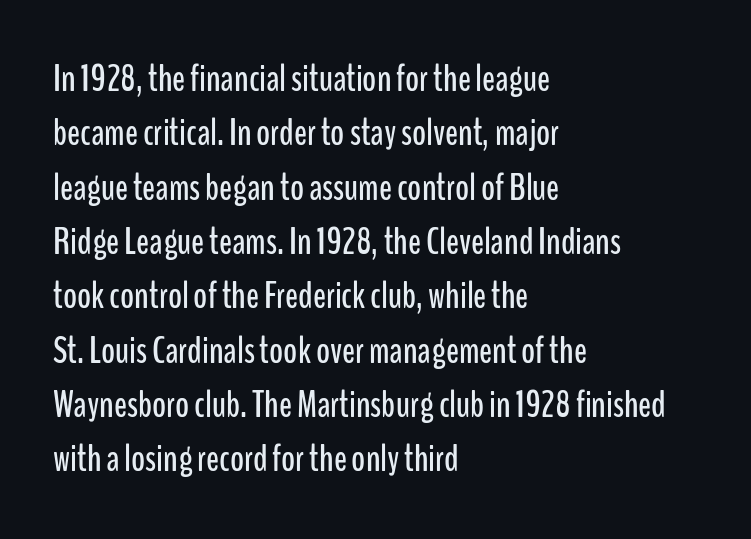
The rendering uses a moderate line-height, typical for paragraphs. Nobody touched the tracking dial on this one. Nobody drew a line under any word here. If you drew a line through each stem, it would be perfectly vertical. Do the characters align in a grid? No, the font is proportional. A student would call this left alignment; a typographer would say flush left, rag right.
